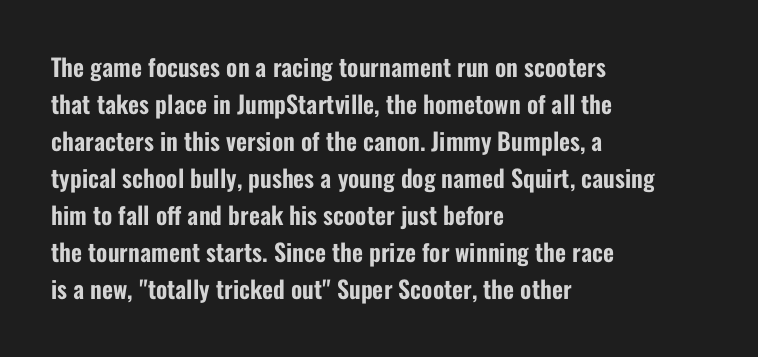
{"italic": "no", "underline": "no", "align": "left", "line_spacing": "normal", "line_spacing_ratio": 1.54, "letter_spacing": "normal", "letter_spacing_em": 0.0, "glyph_px": 24}
